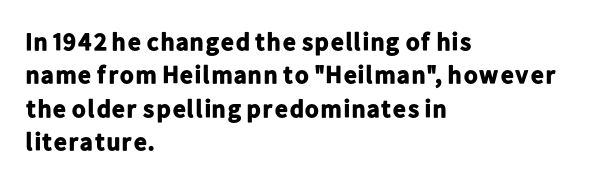
The image shows 25 px bold type, upright; set left-aligned, normal line spacing (1.34x), normal letter spacing, not underlined.
